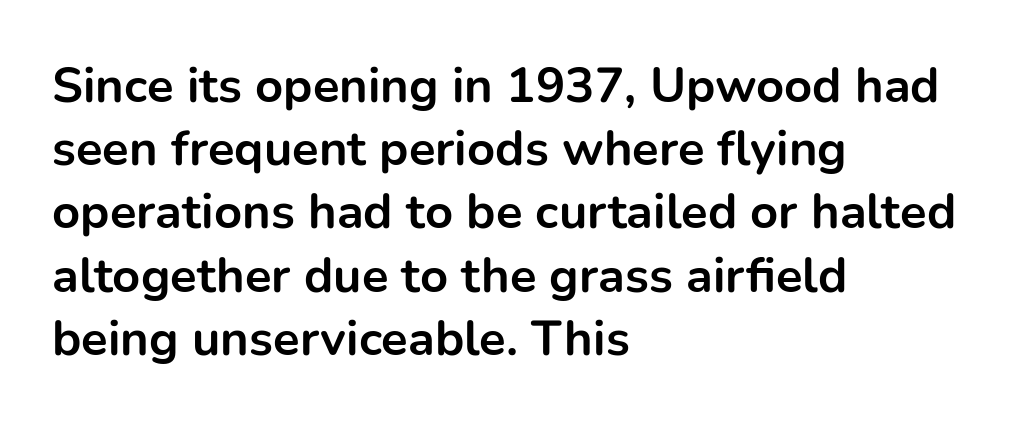
{"serif": "no", "italic": "no", "bold": "yes", "weight": "bold", "width": "normal", "stroke_contrast": "low", "x_height": "medium", "monospaced": "no", "underline": "no", "align": "left", "line_spacing": "normal", "line_spacing_ratio": 1.29, "letter_spacing": "normal", "letter_spacing_em": 0.0, "glyph_px": 49}
